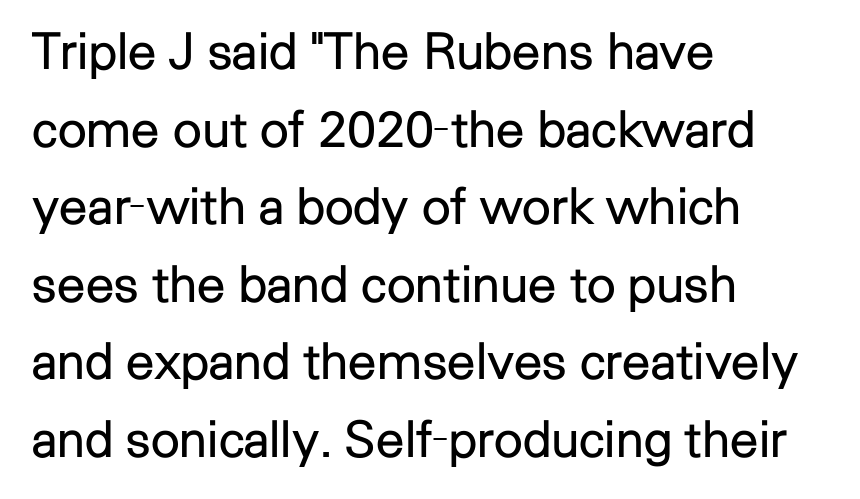
Q: Is the text bold? A: No.
Q: Is the text italic (slanted)? A: No, it is upright.
Q: Is the typeface a serif or a sans-serif typeface? A: Sans-serif.
Q: Is the text underlined? A: No.
Q: How is the paragraph aligned? A: Left-aligned.
Q: Is the spacing between letters normal or unusually wide? A: Normal.
Q: Is the spacing between lines tight, normal or loose? A: Normal.
Q: Width (condensed, normal, or wide)? A: Normal.
Q: Stroke contrast? A: Low.
Q: x-height? A: Medium.
Q: Monospaced? A: No.
